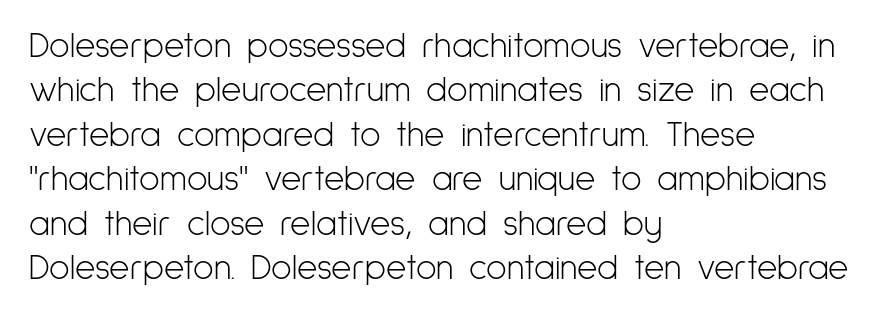
Q: Is the text bold? A: No.
Q: Is the text italic (slanted)? A: No, it is upright.
Q: Is the typeface a serif or a sans-serif typeface? A: Sans-serif.
Q: Is the text underlined? A: No.
Q: How is the paragraph aligned? A: Left-aligned.
Q: Is the spacing between letters normal or unusually wide? A: Normal.
Q: Is the spacing between lines tight, normal or loose? A: Normal.
Q: Width (condensed, normal, or wide)? A: Condensed.
Q: Stroke contrast? A: Low.
Q: x-height? A: Medium.
Q: Monospaced? A: No.
